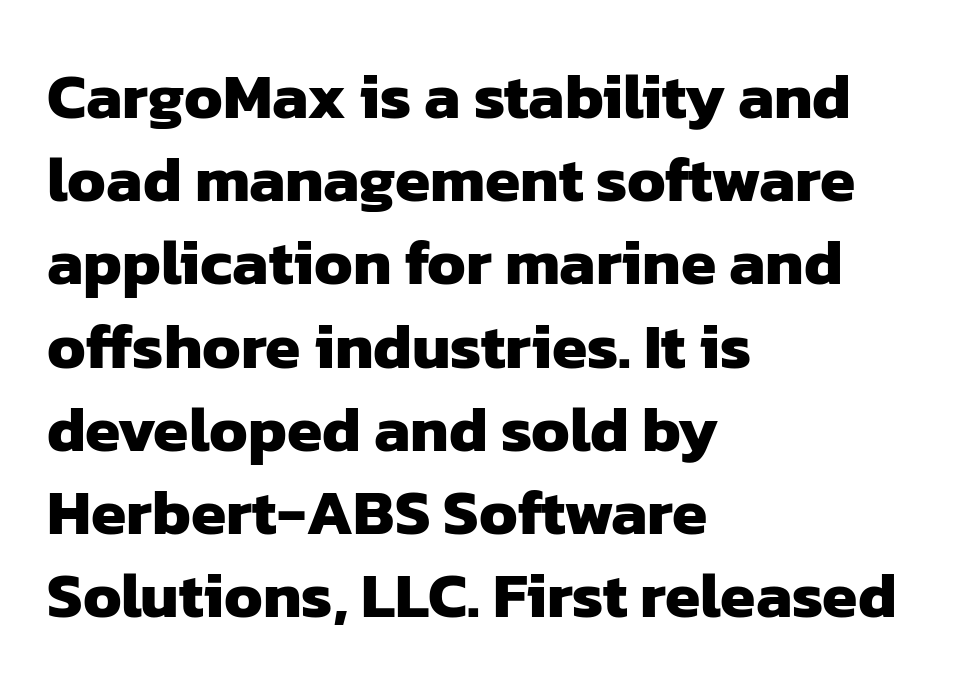
The image shows 64 px heavy sans-serif type; set left-aligned, normal line spacing (1.3x), normal letter spacing, not underlined; low stroke contrast and a medium x-height.
